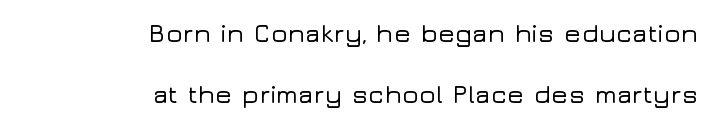
{"italic": "no", "underline": "no", "align": "right", "line_spacing": "loose", "line_spacing_ratio": 2.44, "letter_spacing": "normal", "letter_spacing_em": 0.0, "glyph_px": 25}
